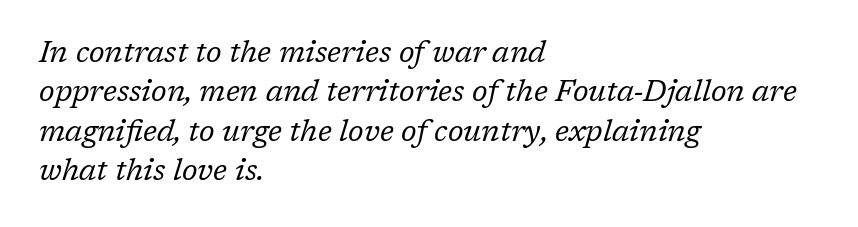
The image shows 30 px regular-weight serif type, italic (leaning right); set left-aligned, normal line spacing (1.31x), normal letter spacing, not underlined; low stroke contrast and a medium x-height.
